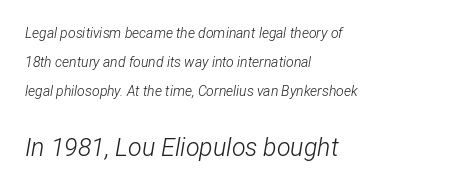
{"italic": "yes", "lean": "right", "slant_degrees": 12, "bold": "no", "underline": "no", "align": "left", "line_spacing": "loose", "line_spacing_ratio": 2.07, "letter_spacing": "normal", "letter_spacing_em": 0.0, "larger_block": "second", "size_ratio": 1.79, "glyph_px": 25}
